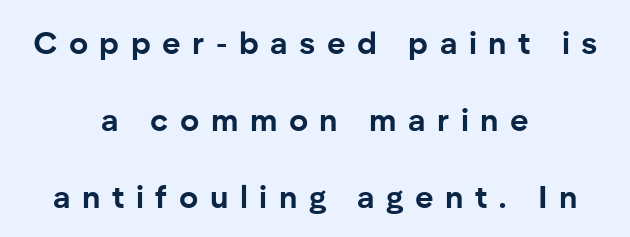
The image shows 32 px bold sans-serif type, upright; set centered, loose line spacing (2.41x), unusually wide letter spacing (+0.36 em), not underlined; low stroke contrast and a medium x-height.
